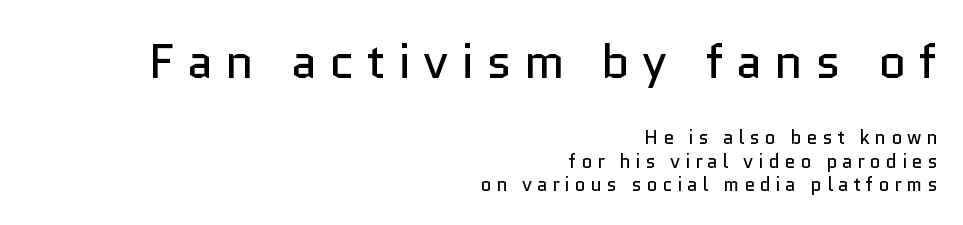
The image shows 48 px regular-weight sans-serif type, upright; set right-aligned, line spacing 1.23x, unusually wide letter spacing (+0.26 em), not underlined; the first (top) block is 2.53x larger; low stroke contrast and a medium x-height.
